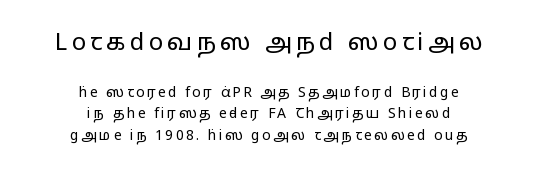
The image shows 24 px text type, upright; set centered, normal line spacing (1.56x), not underlined; the first (top) block is 1.71x larger.
